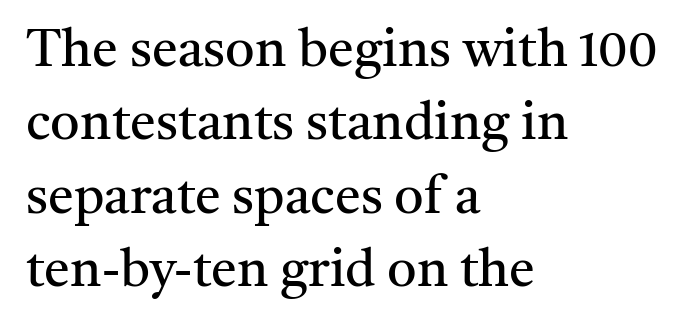
The image shows 52 px regular-weight serif type, upright; set left-aligned, normal line spacing (1.41x), normal letter spacing, not underlined; medium stroke contrast and a medium x-height.
